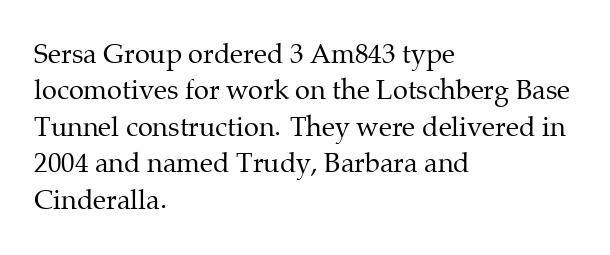
{"italic": "no", "bold": "no", "underline": "no", "align": "left", "line_spacing": "normal", "line_spacing_ratio": 1.35, "letter_spacing": "normal", "letter_spacing_em": 0.0, "glyph_px": 27}
